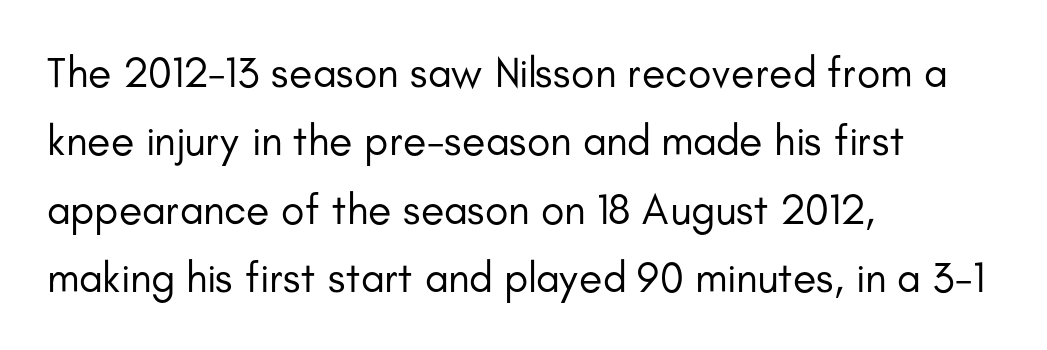
The image shows 43 px regular-weight sans-serif type, upright; set left-aligned, normal line spacing (1.59x), normal letter spacing, not underlined; low stroke contrast and a small x-height.
